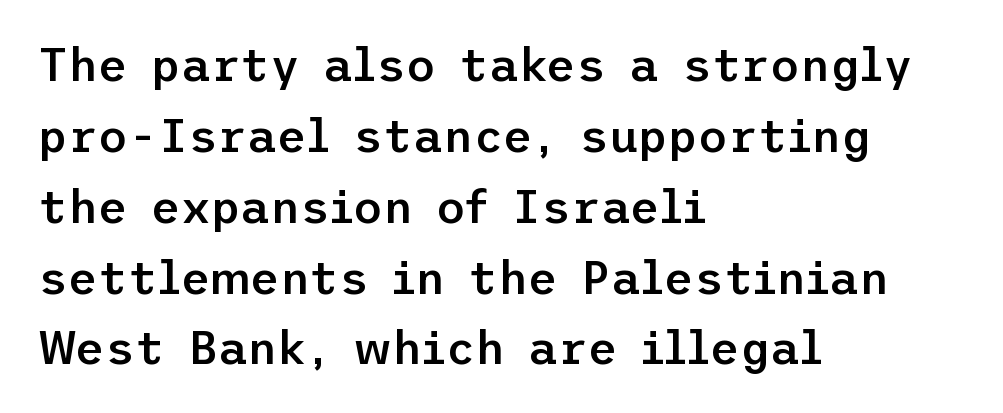
In terms of posture, this sample is upright. Compared with typical paragraphs, the rows here are spaced about the same. Rule under the text: the space is simply empty. The type family on display is of the sans-serif kind. Short and long lines alike share a common starting point at left.
